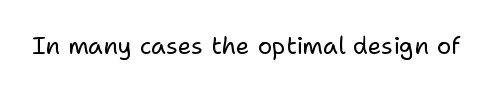
{"italic": "no", "bold": "no", "underline": "no", "letter_spacing": "normal", "letter_spacing_em": 0.0, "glyph_px": 24}
